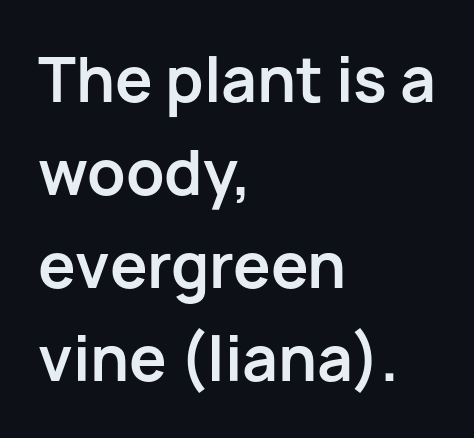
{"serif": "no", "italic": "no", "bold": "yes", "weight": "bold", "width": "normal", "stroke_contrast": "low", "x_height": "medium", "monospaced": "no", "underline": "no", "align": "left", "line_spacing": "normal", "line_spacing_ratio": 1.55, "letter_spacing": "normal", "letter_spacing_em": 0.0, "glyph_px": 60}
